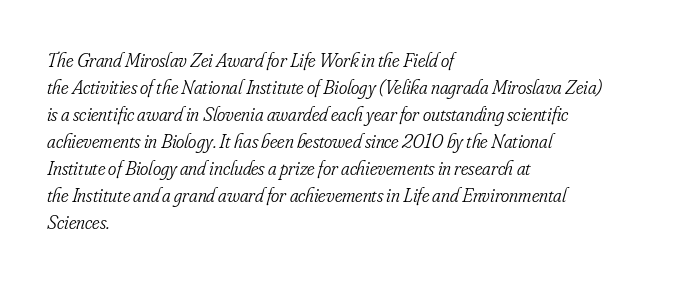
Q: Is the text bold? A: No.
Q: Is the text italic (slanted)? A: Yes, it leans right by about 16 degrees.
Q: Is the text underlined? A: No.
Q: How is the paragraph aligned? A: Left-aligned.
Q: Is the spacing between letters normal or unusually wide? A: Normal.
Q: Is the spacing between lines tight, normal or loose? A: Normal.
